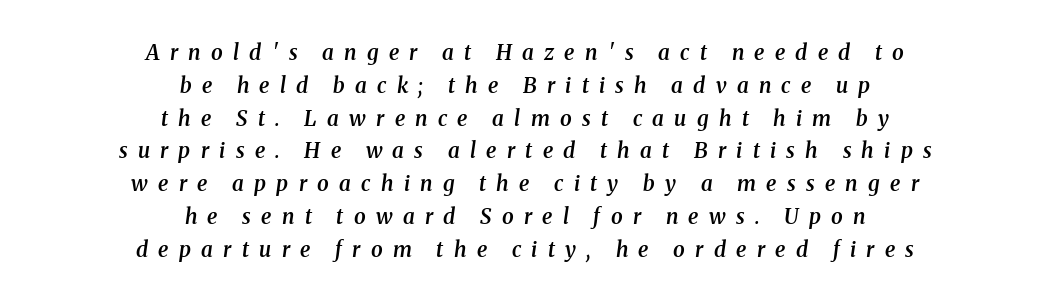
{"italic": "yes", "lean": "right", "slant_degrees": 8, "bold": "semi", "underline": "no", "align": "center", "line_spacing": "normal", "line_spacing_ratio": 1.56, "letter_spacing": "wide", "letter_spacing_em": 0.49, "glyph_px": 21}
